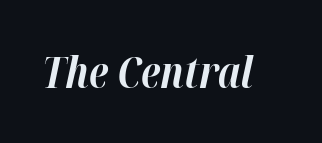
The image shows 43 px bold type, italic (leaning right); set normal letter spacing, not underlined; high stroke contrast and a medium x-height.
